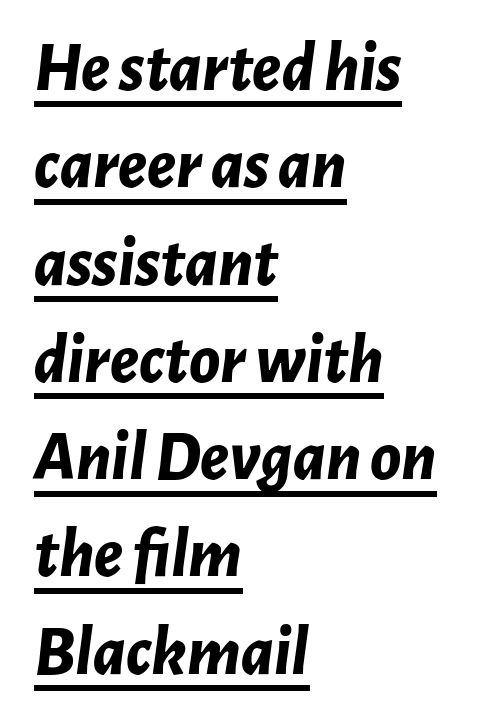
The characters look thick and weighty, a clear bold. Summary of vertical rhythm: regular, with standard interline spacing. The lines are quadded left. Quick note: italic.
